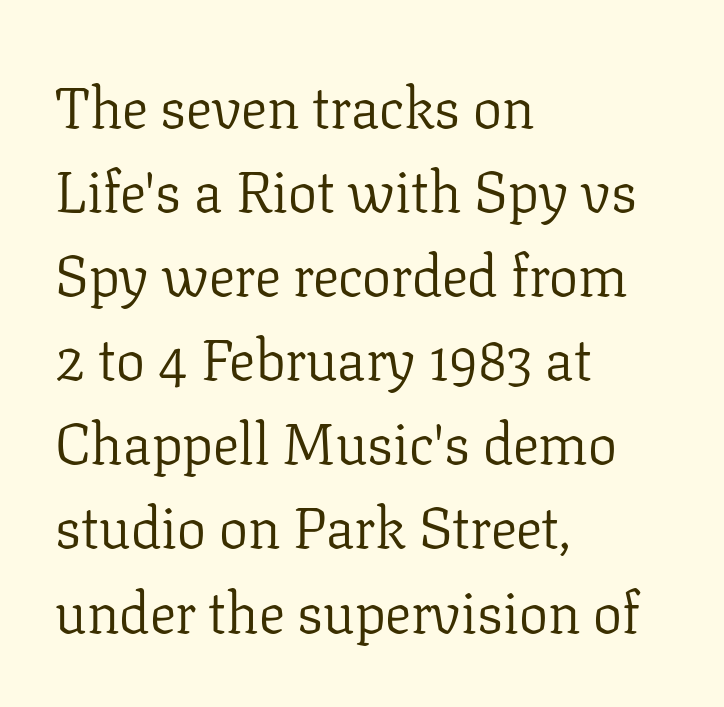
The image shows 58 px light serif type, upright; set left-aligned, normal line spacing (1.45x), normal letter spacing, not underlined; low stroke contrast and a medium x-height.
